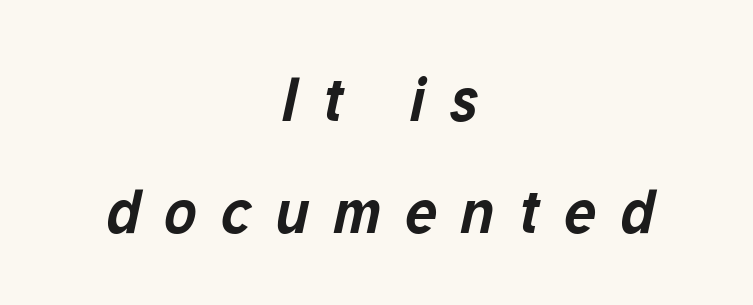
{"italic": "yes", "lean": "right", "slant_degrees": 12, "bold": "yes", "weight": "bold", "width": "normal", "stroke_contrast": "low", "x_height": "medium", "monospaced": "no", "underline": "no", "align": "center", "line_spacing_ratio": 1.8, "letter_spacing": "wide", "letter_spacing_em": 0.38, "glyph_px": 62}
